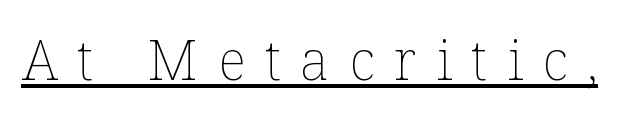
The image shows 56 px thin type, upright; set unusually wide letter spacing (+0.35 em), underlined; low stroke contrast and a medium x-height.
